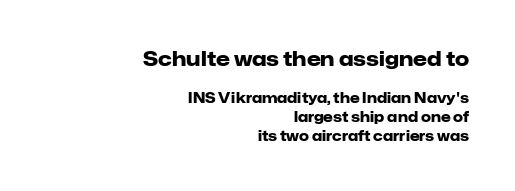
Q: Is the text bold? A: Yes.
Q: Is the text italic (slanted)? A: No, it is upright.
Q: Is the text underlined? A: No.
Q: How is the paragraph aligned? A: Right-aligned.
Q: Is the spacing between letters normal or unusually wide? A: Normal.
Q: Is the spacing between lines tight, normal or loose? A: Normal.
Q: Which block of text is set in a larger size, the first (top) or the second (bottom)? A: The first (top) one.
